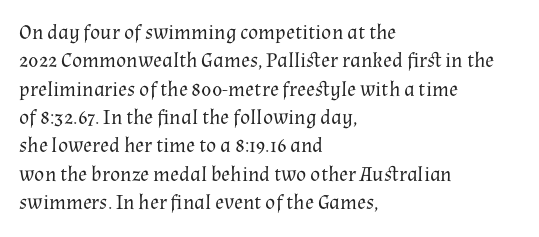
Evenly set lines give the paragraph a standard silhouette. Students, note that the glyphs here touch the page at normal intervals. In terms of posture, this sample is upright. Typeset ragged right — the left edge is the straight one.
